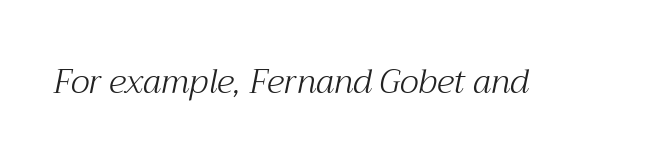
Q: Is the text bold? A: No.
Q: Is the text italic (slanted)? A: Yes, it leans right by about 12 degrees.
Q: Is the typeface a serif or a sans-serif typeface? A: Serif.
Q: Is the text underlined? A: No.
Q: Is the spacing between letters normal or unusually wide? A: Normal.
Q: Width (condensed, normal, or wide)? A: Normal.
Q: Stroke contrast? A: Medium.
Q: x-height? A: Medium.
Q: Monospaced? A: No.
